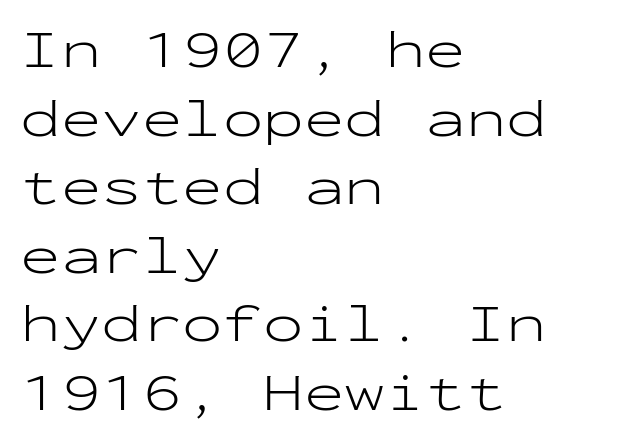
{"serif": "no", "italic": "no", "bold": "no", "weight": "light", "width": "wide", "stroke_contrast": "low", "x_height": "medium", "monospaced": "yes", "underline": "no", "align": "left", "line_spacing": "normal", "line_spacing_ratio": 1.27, "letter_spacing": "normal", "letter_spacing_em": 0.0, "glyph_px": 54}
